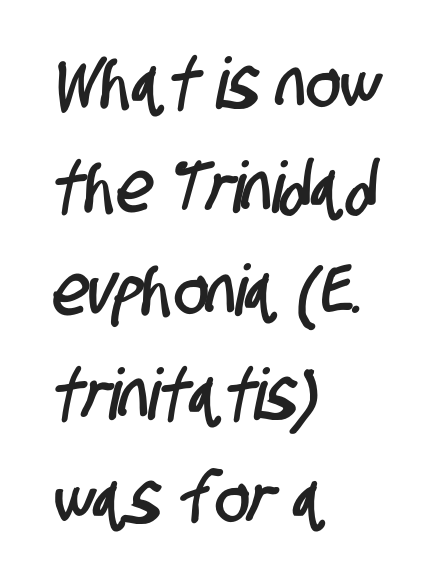
Q: Is the typeface a serif or a sans-serif typeface? A: Sans-serif.
Q: Is the text underlined? A: No.
Q: How is the paragraph aligned? A: Left-aligned.
Q: Is the spacing between letters normal or unusually wide? A: Normal.
Q: Is the spacing between lines tight, normal or loose? A: Normal.
Q: Width (condensed, normal, or wide)? A: Condensed.
Q: Stroke contrast? A: Low.
Q: x-height? A: Large.
Q: Monospaced? A: No.
